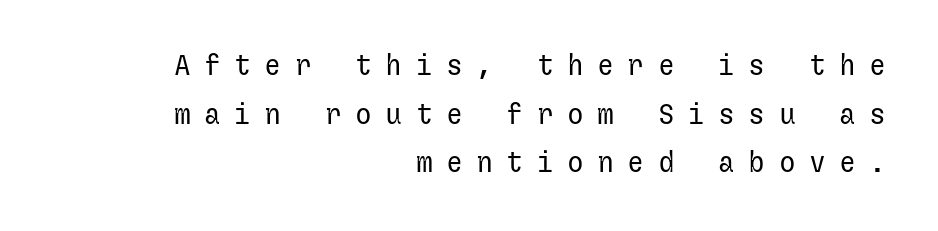
Q: Is the text bold? A: No.
Q: Is the text italic (slanted)? A: No, it is upright.
Q: Is the typeface a serif or a sans-serif typeface? A: Sans-serif.
Q: Is the text underlined? A: No.
Q: How is the paragraph aligned? A: Right-aligned.
Q: Is the spacing between letters normal or unusually wide? A: Unusually wide.
Q: Width (condensed, normal, or wide)? A: Normal.
Q: Stroke contrast? A: Low.
Q: x-height? A: Medium.
